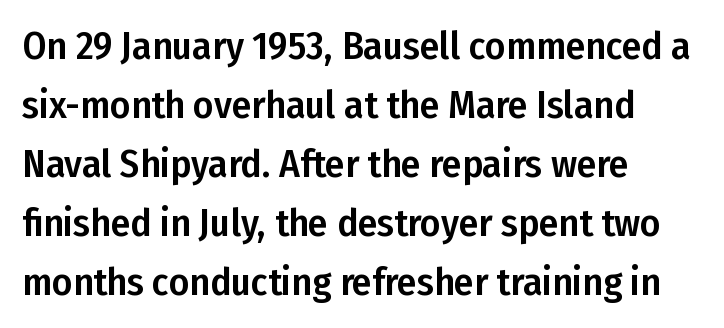
{"serif": "no", "italic": "no", "width": "condensed", "stroke_contrast": "low", "x_height": "medium", "monospaced": "no", "underline": "no", "align": "left", "line_spacing": "normal", "line_spacing_ratio": 1.51, "letter_spacing": "normal", "letter_spacing_em": 0.0, "glyph_px": 39}
